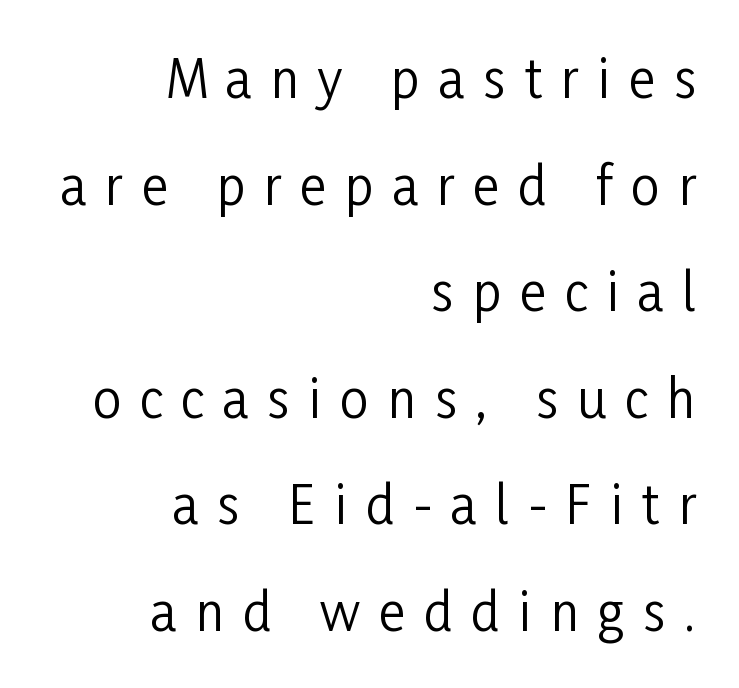
The image shows 51 px regular-weight, condensed sans-serif type, upright; set right-aligned, loose line spacing (2.09x), unusually wide letter spacing (+0.37 em), not underlined; low stroke contrast and a medium x-height.
